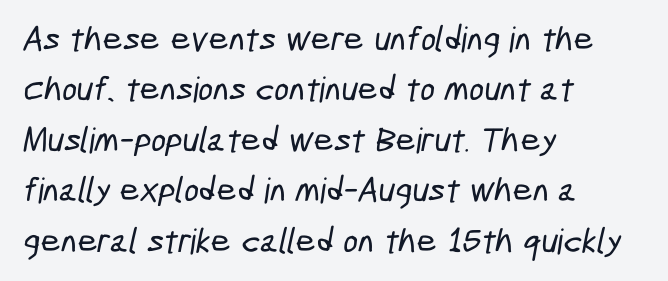
The image shows 35 px condensed sans-serif type; set left-aligned, normal line spacing (1.44x), normal letter spacing, not underlined; low stroke contrast and a medium x-height.
